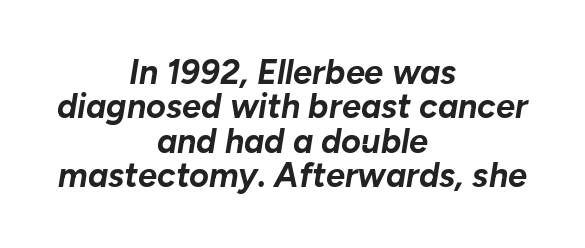
{"italic": "yes", "lean": "right", "slant_degrees": 10, "bold": "yes", "weight": "bold", "width": "normal", "stroke_contrast": "low", "x_height": "medium", "monospaced": "no", "underline": "no", "align": "center", "line_spacing": "tight", "line_spacing_ratio": 1.01, "letter_spacing": "normal", "letter_spacing_em": 0.0, "glyph_px": 34}
